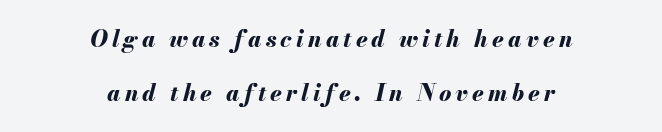
Compared with a flush-left layout, this one balances lines on the center instead. The vertical gap from one line to the next is large. Rule under the text: the space is simply empty. These words are printed bold, with thick strokes throughout.
